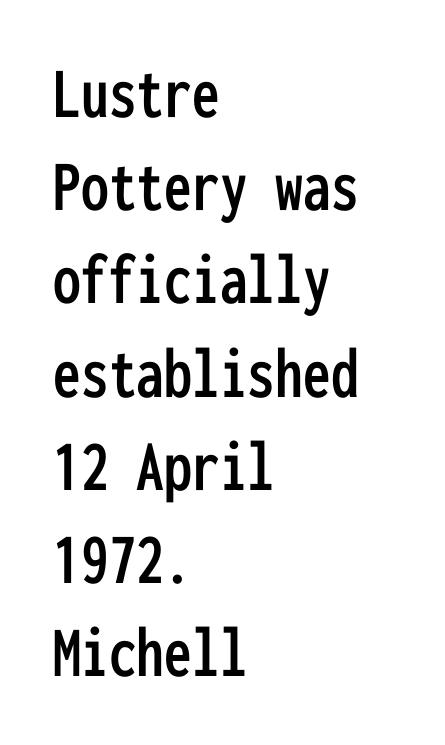
{"serif": "no", "italic": "no", "width": "condensed", "stroke_contrast": "low", "x_height": "medium", "monospaced": "yes", "underline": "no", "align": "left", "line_spacing": "normal", "line_spacing_ratio": 1.26, "letter_spacing": "normal", "letter_spacing_em": 0.0, "glyph_px": 74}
